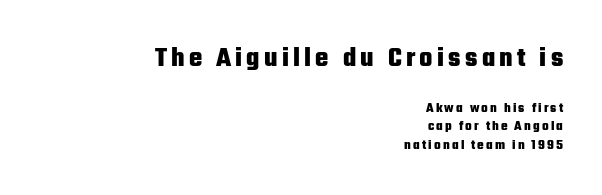
Descenders hang freely into open space. Which of the two is more prominent by size? The first, at the top. Here the designer chose a conventional face with non-uniform glyph widths. The setting favours the right margin, as signatures and pull-quotes sometimes do. I'd describe the lettering as bold — thick and assertive. Leading: standard.
